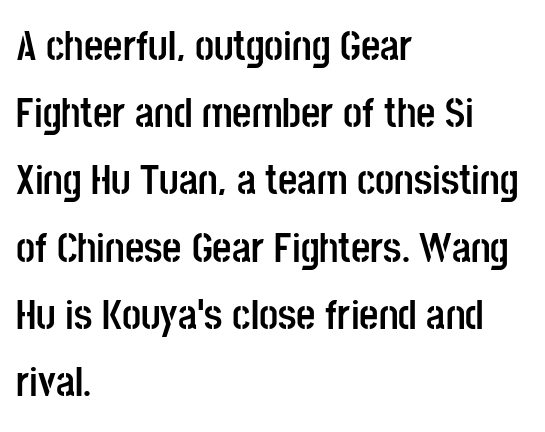
Bare-footed words on every line. The face used here is proportionally spaced, like ordinary book or web type. Horizontal bands of white between lines are of average thickness. The passage shown is emphatically bold. Honestly, the letter spacing is just normal — you wouldn't notice it.
